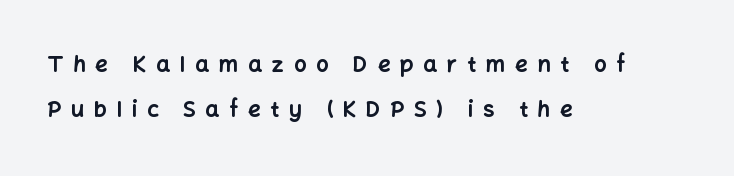
The image shows 22 px bold type, upright; set left-aligned, loose line spacing (2.04x), unusually wide letter spacing (+0.45 em), not underlined.
